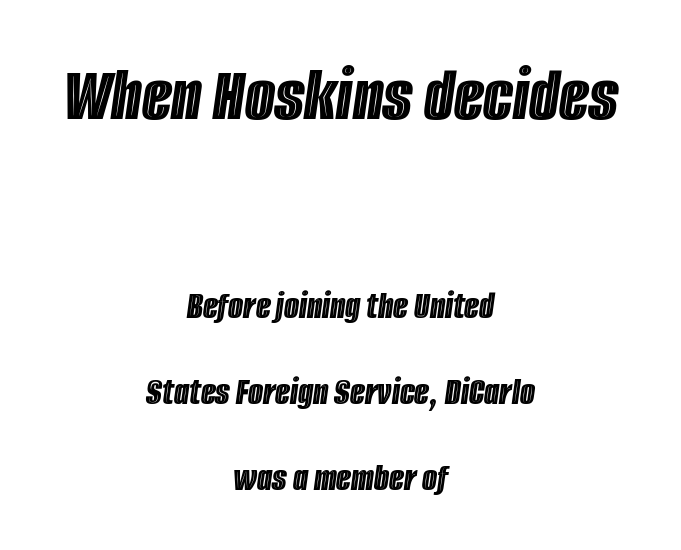
The image shows 78 px condensed type, italic (leaning right); set centered, loose line spacing (2.2x), normal letter spacing, not underlined; the first (top) block is 2.0x larger; a large x-height.
